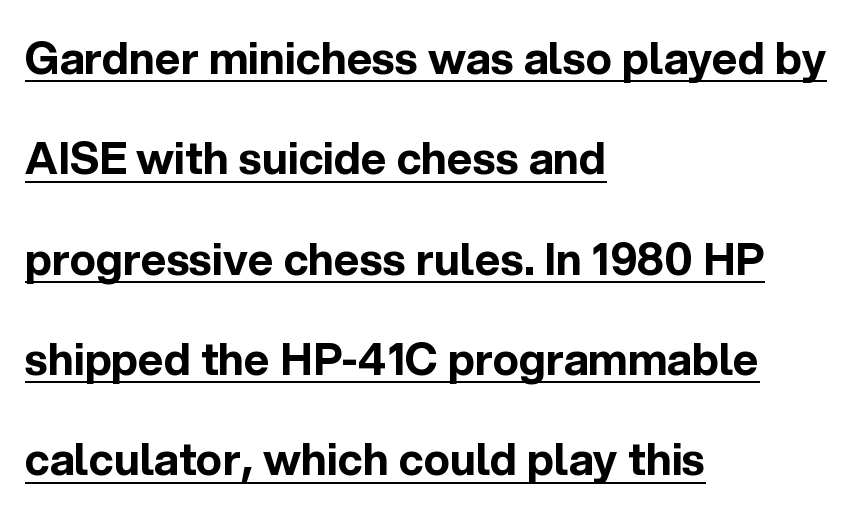
Q: Is the text bold? A: Yes.
Q: Is the text italic (slanted)? A: No, it is upright.
Q: Is the typeface a serif or a sans-serif typeface? A: Sans-serif.
Q: Is the text underlined? A: Yes.
Q: How is the paragraph aligned? A: Left-aligned.
Q: Is the spacing between letters normal or unusually wide? A: Normal.
Q: Is the spacing between lines tight, normal or loose? A: Loose.
Q: Width (condensed, normal, or wide)? A: Normal.
Q: x-height? A: Medium.
Q: Monospaced? A: No.
